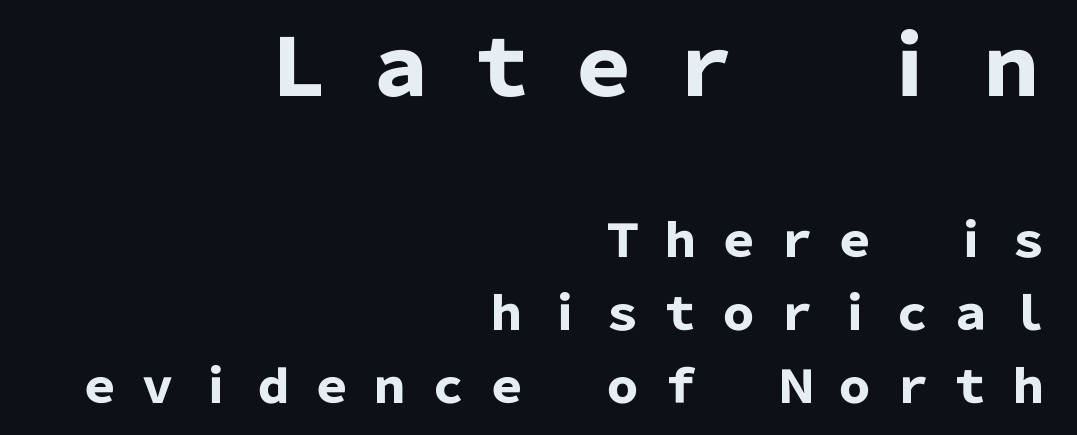
The face used here is proportionally spaced, like ordinary book or web type. The passage is arranged like a letterhead date or caption credit — flush right. The glyphs are unaccompanied by any horizontal stroke below them. Does the weight exceed regular? Yes, all the way to bold. The passage shown has open, widely tracked lettering throughout.
